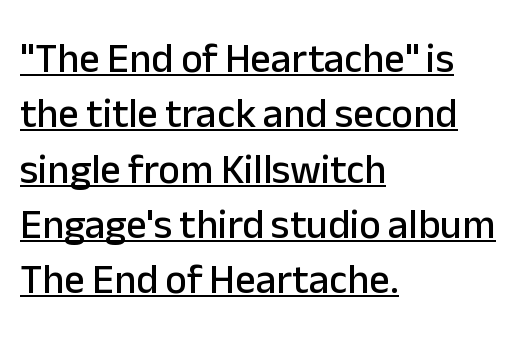
Q: Is the text italic (slanted)? A: No, it is upright.
Q: Is the typeface a serif or a sans-serif typeface? A: Sans-serif.
Q: Is the text underlined? A: Yes.
Q: How is the paragraph aligned? A: Left-aligned.
Q: Is the spacing between letters normal or unusually wide? A: Normal.
Q: Is the spacing between lines tight, normal or loose? A: Normal.
Q: Width (condensed, normal, or wide)? A: Normal.
Q: Stroke contrast? A: Low.
Q: x-height? A: Medium.
Q: Monospaced? A: No.
